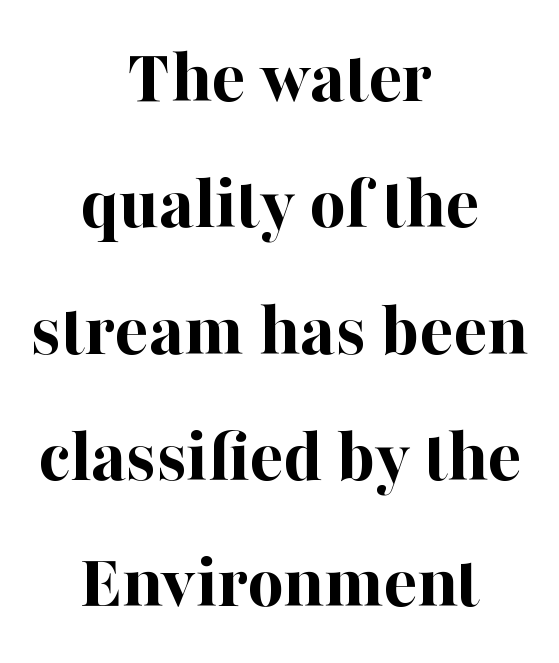
{"serif": "yes", "italic": "no", "bold": "yes", "weight": "bold", "width": "normal", "stroke_contrast": "high", "x_height": "medium", "monospaced": "no", "underline": "no", "align": "center", "line_spacing": "normal", "line_spacing_ratio": 1.62, "letter_spacing": "normal", "letter_spacing_em": 0.0, "glyph_px": 78}
